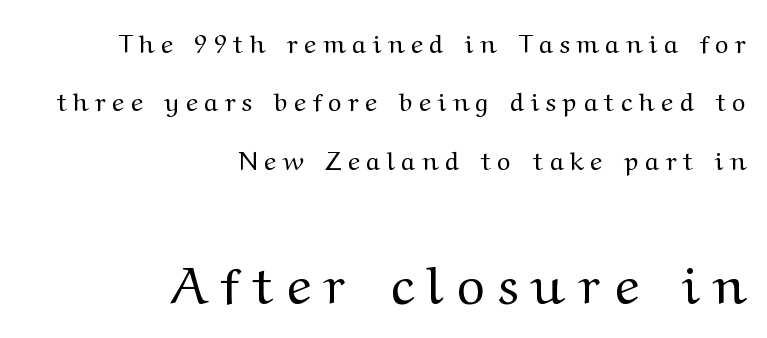
{"serif": "yes", "italic": "no", "bold": "no", "weight": "regular", "width": "wide", "stroke_contrast": "medium", "x_height": "medium", "monospaced": "no", "underline": "no", "align": "right", "line_spacing": "loose", "line_spacing_ratio": 2.25, "letter_spacing": "wide", "letter_spacing_em": 0.25, "larger_block": "second", "size_ratio": 2.04, "glyph_px": 53}
